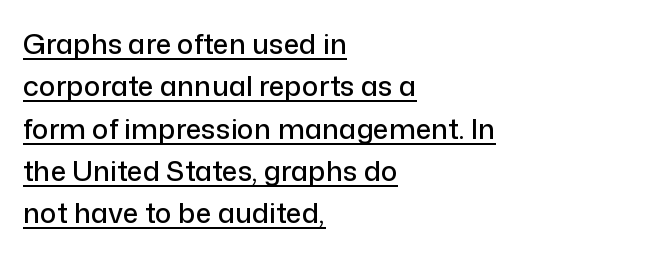
Q: Is the text italic (slanted)? A: No, it is upright.
Q: Is the typeface a serif or a sans-serif typeface? A: Sans-serif.
Q: Is the text underlined? A: Yes.
Q: How is the paragraph aligned? A: Left-aligned.
Q: Is the spacing between letters normal or unusually wide? A: Normal.
Q: Is the spacing between lines tight, normal or loose? A: Normal.
Q: Width (condensed, normal, or wide)? A: Normal.
Q: Stroke contrast? A: Low.
Q: x-height? A: Medium.
Q: Monospaced? A: No.
